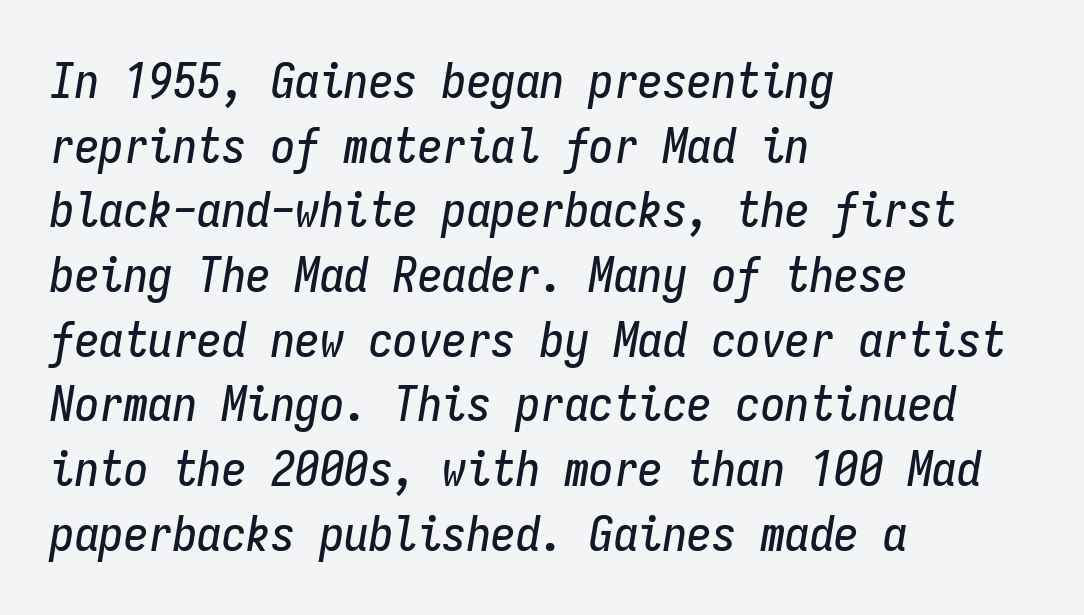
The image shows 49 px condensed type, italic (leaning right), monospaced; set left-aligned, normal line spacing (1.32x), normal letter spacing, not underlined; low stroke contrast and a medium x-height.
